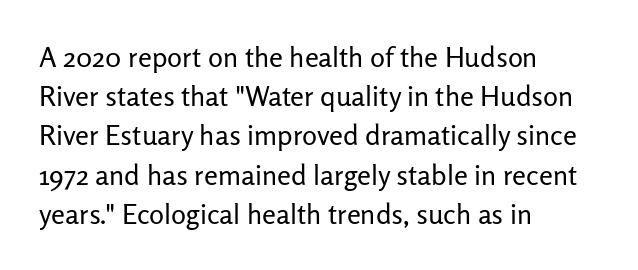
{"serif": "no", "italic": "no", "bold": "no", "weight": "regular", "width": "normal", "stroke_contrast": "low", "x_height": "medium", "monospaced": "no", "underline": "no", "align": "left", "line_spacing": "normal", "line_spacing_ratio": 1.4, "letter_spacing": "normal", "letter_spacing_em": 0.0, "glyph_px": 28}
